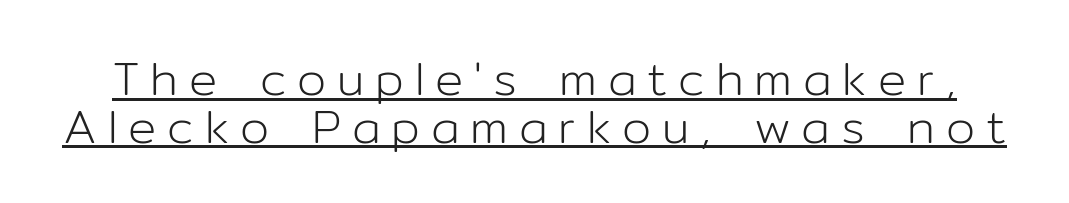
The glyphs are accompanied by a horizontal stroke just below them. These lines are composed in type without serifs. This is the regular roman posture of the typeface. Each word looks stretched out because of the extra space between its letters. The block of text is dense from top to bottom, with scant space between rows. Looks like regular typesetting: each glyph gets only the width it needs.
